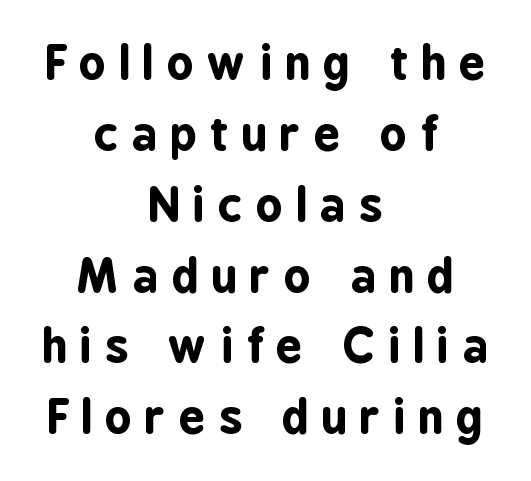
{"serif": "no", "italic": "no", "bold": "yes", "weight": "bold", "width": "condensed", "stroke_contrast": "low", "x_height": "medium", "monospaced": "no", "underline": "no", "align": "center", "line_spacing": "normal", "line_spacing_ratio": 1.54, "letter_spacing": "wide", "letter_spacing_em": 0.29, "glyph_px": 46}
